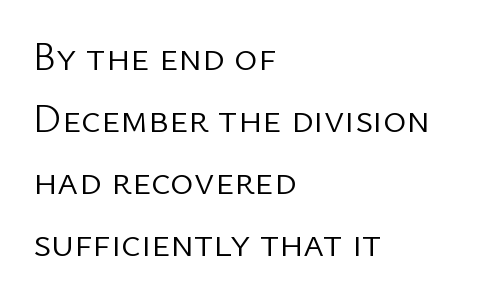
Q: Is the text bold? A: No.
Q: Is the text italic (slanted)? A: No, it is upright.
Q: Is the typeface a serif or a sans-serif typeface? A: Sans-serif.
Q: Is the text underlined? A: No.
Q: How is the paragraph aligned? A: Left-aligned.
Q: Is the spacing between letters normal or unusually wide? A: Normal.
Q: Is the spacing between lines tight, normal or loose? A: Normal.
Q: Width (condensed, normal, or wide)? A: Normal.
Q: Stroke contrast? A: Low.
Q: x-height? A: Medium.
Q: Monospaced? A: No.
